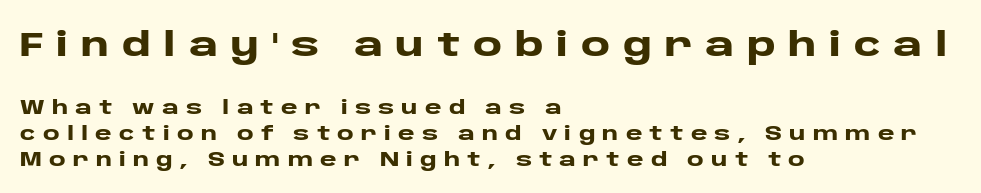
Q: Is the text bold? A: Yes.
Q: Is the text italic (slanted)? A: No, it is upright.
Q: Is the typeface a serif or a sans-serif typeface? A: Sans-serif.
Q: Is the text underlined? A: No.
Q: How is the paragraph aligned? A: Left-aligned.
Q: Is the spacing between letters normal or unusually wide? A: Unusually wide.
Q: Is the spacing between lines tight, normal or loose? A: Normal.
Q: Which block of text is set in a larger size, the first (top) or the second (bottom)? A: The first (top) one.
Q: Width (condensed, normal, or wide)? A: Wide.
Q: Stroke contrast? A: Low.
Q: x-height? A: Large.
Q: Monospaced? A: No.
